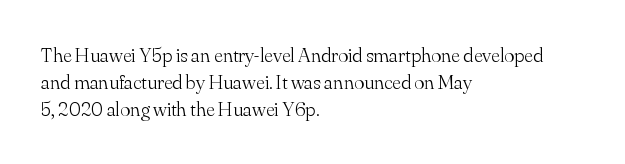
{"italic": "no", "bold": "no", "underline": "no", "align": "left", "line_spacing": "normal", "line_spacing_ratio": 1.29, "letter_spacing": "normal", "letter_spacing_em": 0.0, "glyph_px": 21}
